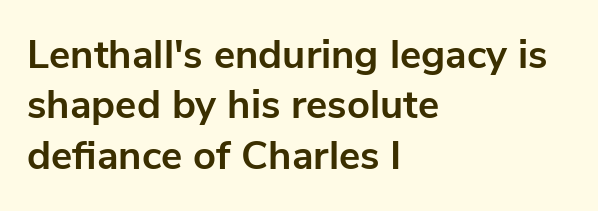
{"serif": "no", "italic": "no", "bold": "yes", "weight": "bold", "width": "normal", "stroke_contrast": "low", "x_height": "medium", "monospaced": "no", "underline": "no", "align": "left", "line_spacing": "normal", "line_spacing_ratio": 1.26, "letter_spacing": "normal", "letter_spacing_em": 0.0, "glyph_px": 40}
